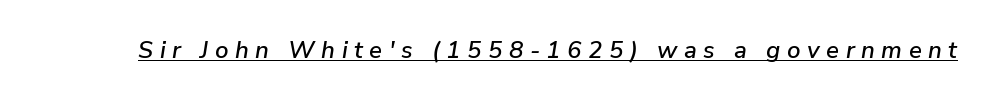
Q: Is the text italic (slanted)? A: Yes, it leans right by about 9 degrees.
Q: Is the text underlined? A: Yes.
Q: Is the spacing between letters normal or unusually wide? A: Unusually wide.
